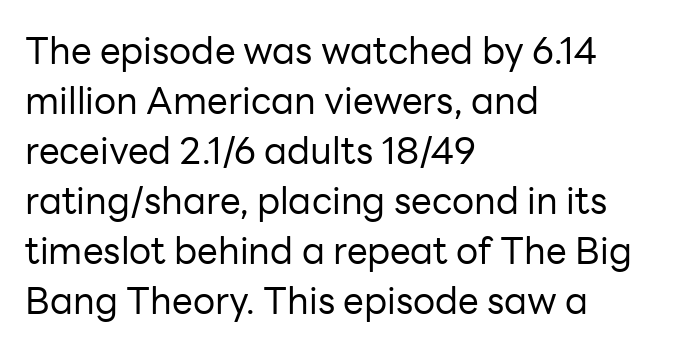
{"serif": "no", "italic": "no", "bold": "no", "weight": "regular", "width": "normal", "stroke_contrast": "low", "x_height": "medium", "monospaced": "no", "underline": "no", "align": "left", "line_spacing": "normal", "line_spacing_ratio": 1.35, "letter_spacing": "normal", "letter_spacing_em": 0.0, "glyph_px": 37}
